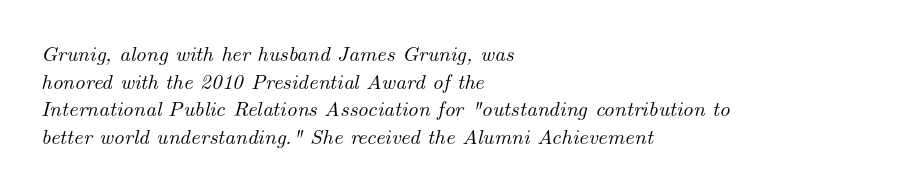
{"italic": "yes", "lean": "right", "slant_degrees": 14, "underline": "no", "align": "left", "line_spacing": "normal", "line_spacing_ratio": 1.32, "letter_spacing": "normal", "letter_spacing_em": 0.0, "glyph_px": 21}
